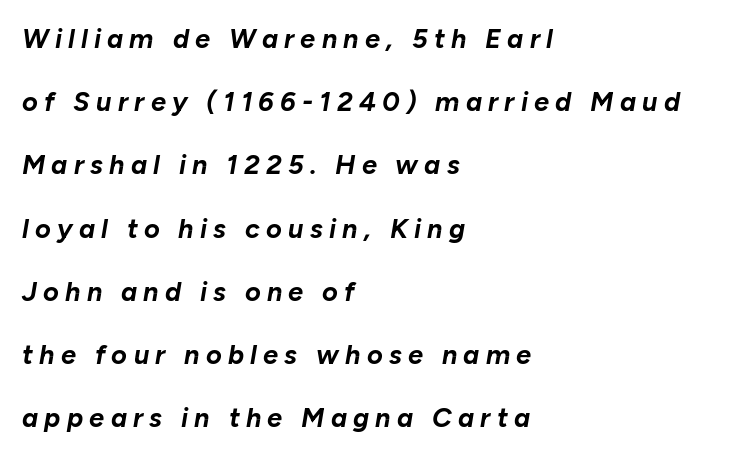
{"italic": "yes", "lean": "right", "slant_degrees": 10, "bold": "yes", "underline": "no", "align": "left", "line_spacing": "loose", "line_spacing_ratio": 2.34, "letter_spacing": "wide", "letter_spacing_em": 0.23, "glyph_px": 27}
